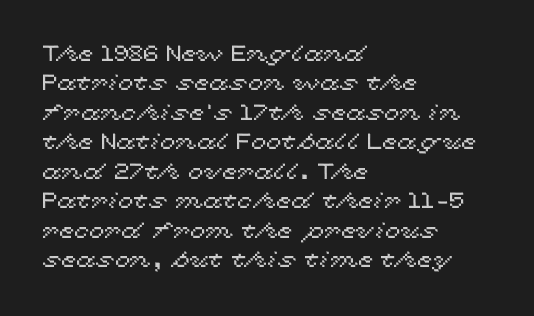
The image shows 22 px text type; set left-aligned, normal line spacing (1.34x), normal letter spacing, not underlined.
